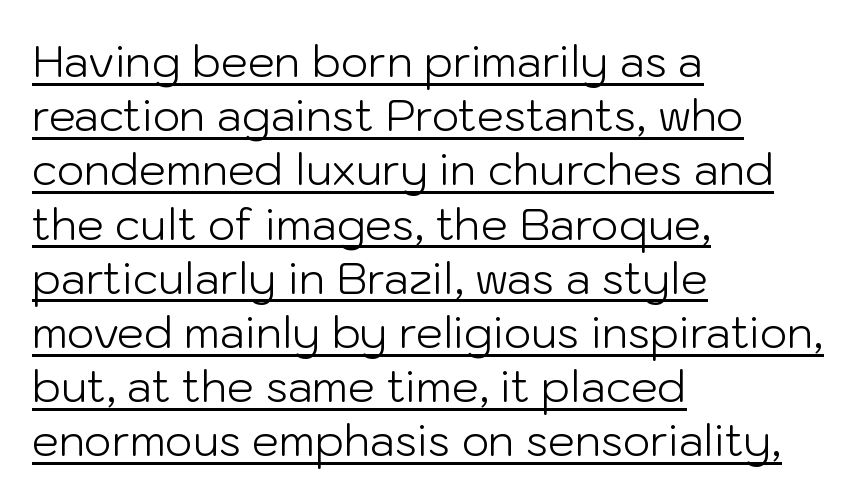
Are there feet on the stems? There aren't — it's a sans. Does the leading feel generous? No, just average. Where is the straight margin? On the left. A typesetter would mark this as roman, not italic.
